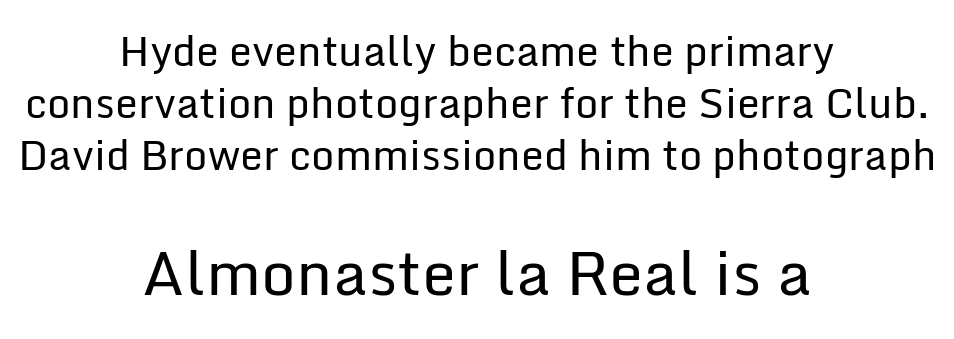
Visually, the bottom section dominates because its glyphs are scaled up. This is sans-serif lettering, the kind often seen on screens and signage. Leading: standard. Is this a heavy cut? Hardly; it is regular or lighter.
